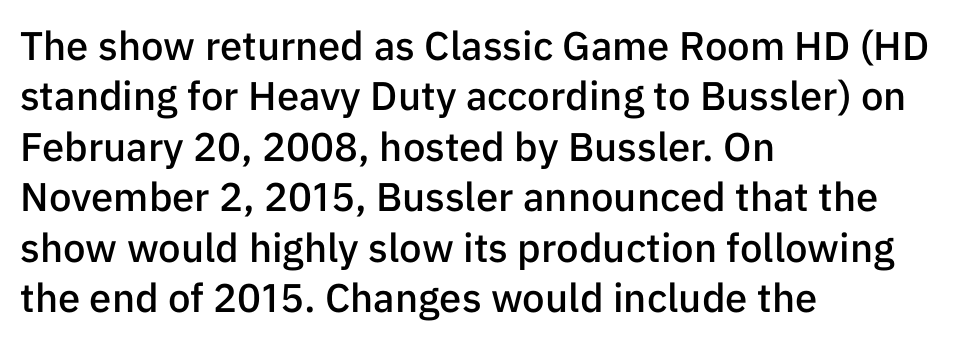
The lettering holds an erect, upright posture throughout. A bit beefed up — I'd call it semibold rather than bold. Examine the stroke ends and you'll find no serifs. Interline gaps are of average width in this sample.
